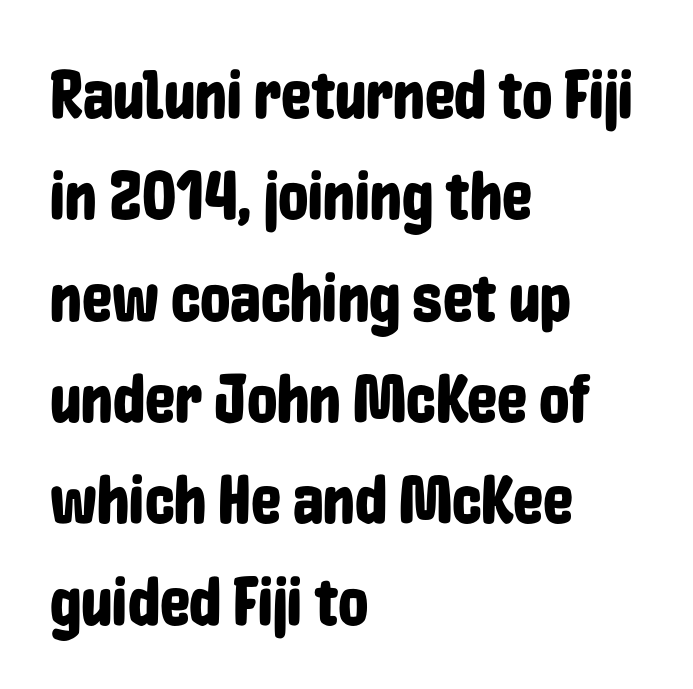
{"serif": "no", "italic": "no", "width": "condensed", "stroke_contrast": "low", "x_height": "medium", "monospaced": "no", "underline": "no", "align": "left", "line_spacing": "normal", "line_spacing_ratio": 1.49, "letter_spacing": "normal", "letter_spacing_em": 0.0, "glyph_px": 68}
